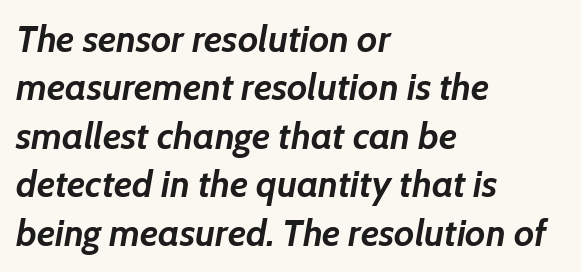
Q: Is the text bold? A: Yes.
Q: Is the text italic (slanted)? A: Yes, it leans right by about 7 degrees.
Q: Is the text underlined? A: No.
Q: How is the paragraph aligned? A: Left-aligned.
Q: Is the spacing between letters normal or unusually wide? A: Normal.
Q: Is the spacing between lines tight, normal or loose? A: Normal.
Q: Width (condensed, normal, or wide)? A: Normal.
Q: Stroke contrast? A: Low.
Q: x-height? A: Medium.
Q: Monospaced? A: No.
